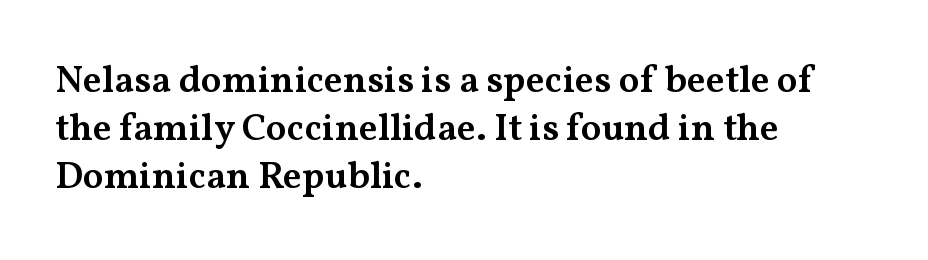
Observe the serifs anchoring each vertical stroke in this sample. The face used here is proportionally spaced, like ordinary book or web type. Tracking value appears to be zero — textbook default spacing. Quick note: not italic, upright.
